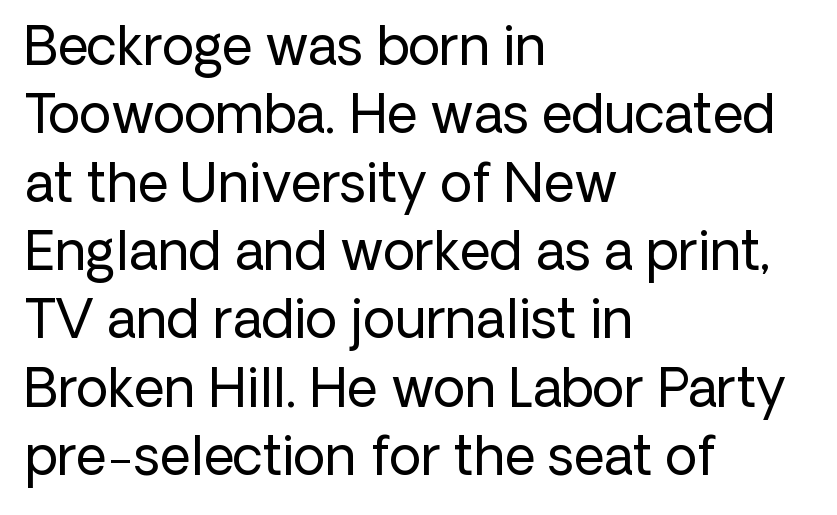
Unlike italic type, these characters show no tilt at all. Nope, no serifs anywhere on these letters. The space directly below the letters is spotless. Spacing verdict: proportional, widths tailored to each character.
